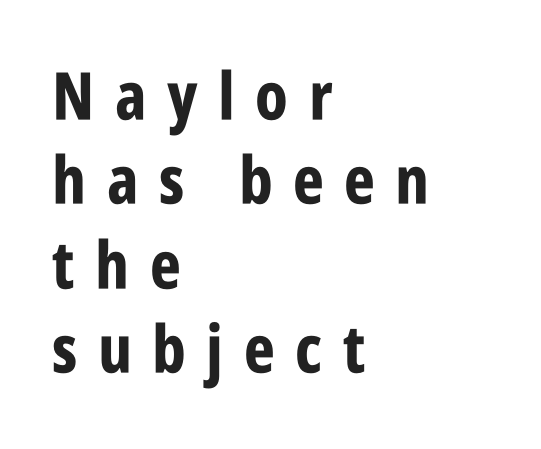
{"serif": "no", "italic": "no", "bold": "yes", "weight": "bold", "width": "condensed", "stroke_contrast": "low", "x_height": "large", "monospaced": "no", "underline": "no", "align": "left", "line_spacing": "normal", "line_spacing_ratio": 1.28, "letter_spacing": "wide", "letter_spacing_em": 0.31, "glyph_px": 66}
